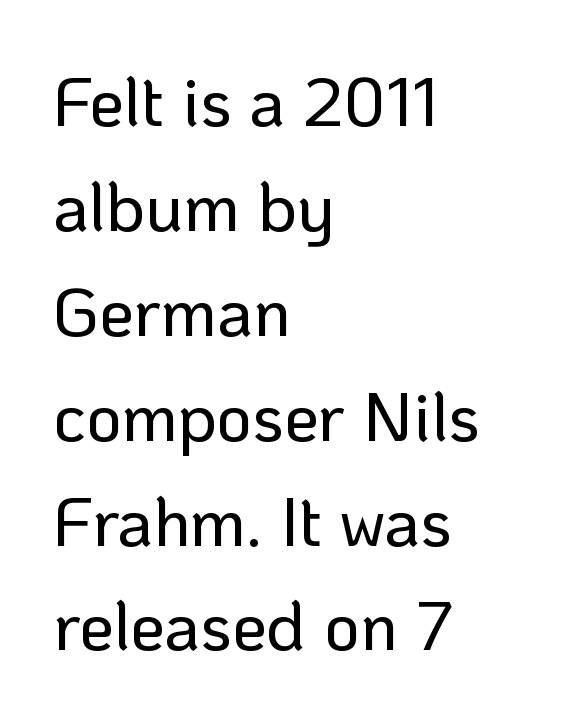
Normally led — the rows are evenly, conventionally spaced. Every row of glyphs begins at an identical x-position on the left. Is this a fixed-width face? No — the glyphs have proportional, varying widths. Check under the words: just untouched page. The glyphs in this specimen are sans serif. Students, note that the glyphs here touch the page at normal intervals.
